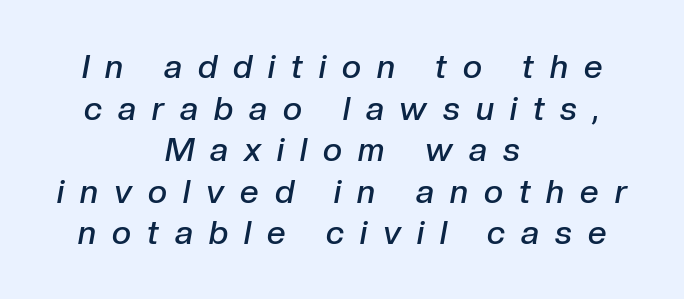
Q: Is the text bold? A: Semi-bold.
Q: Is the text italic (slanted)? A: Yes, it leans right by about 10 degrees.
Q: Is the text underlined? A: No.
Q: How is the paragraph aligned? A: Centered.
Q: Is the spacing between letters normal or unusually wide? A: Unusually wide.
Q: Is the spacing between lines tight, normal or loose? A: Normal.
Q: Width (condensed, normal, or wide)? A: Normal.
Q: Stroke contrast? A: Low.
Q: x-height? A: Medium.
Q: Monospaced? A: No.
